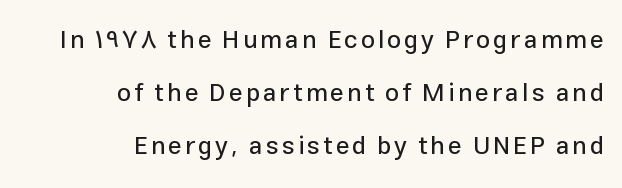
Interline gaps are noticeably wide in this sample. Rendered with straight, roman letterforms. The passage shown is not underscored anywhere. Caption: multi-line text, flush right, ragged left.
